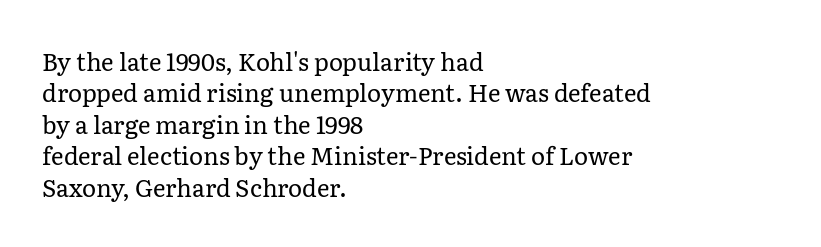
Q: Is the text bold? A: No.
Q: Is the text italic (slanted)? A: No, it is upright.
Q: Is the text underlined? A: No.
Q: How is the paragraph aligned? A: Left-aligned.
Q: Is the spacing between letters normal or unusually wide? A: Normal.
Q: Is the spacing between lines tight, normal or loose? A: Normal.
